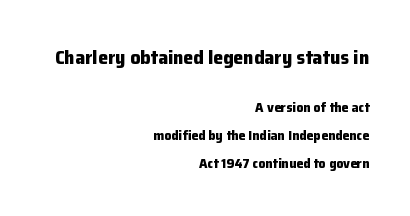
Typographic density is high because the face is bold. Size contrast runs from large at the top to small at the bottom. The rag falls on the left side of this text block. Here the glyphs are tracked normally, forming tight word shapes. Whoever set this chose breathing room over compactness in the vertical rhythm.
